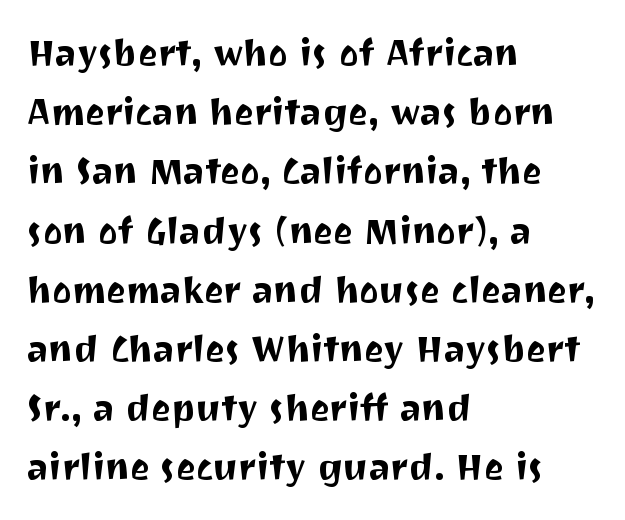
The paragraph shown leans on its left margin. The leading is moderate, giving the passage an even texture. Do the characters align in a grid? No, the font is proportional. Characters remain perfectly vertical along every line. The type is set solid horizontally, with unmodified tracking. I'd call this a sans setting — the letters go barefoot.
